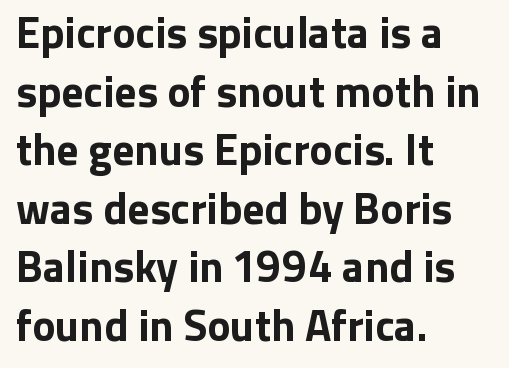
{"serif": "no", "italic": "no", "bold": "yes", "weight": "bold", "width": "normal", "stroke_contrast": "low", "x_height": "medium", "monospaced": "no", "underline": "no", "align": "left", "line_spacing": "normal", "line_spacing_ratio": 1.33, "letter_spacing": "normal", "letter_spacing_em": 0.0, "glyph_px": 44}
